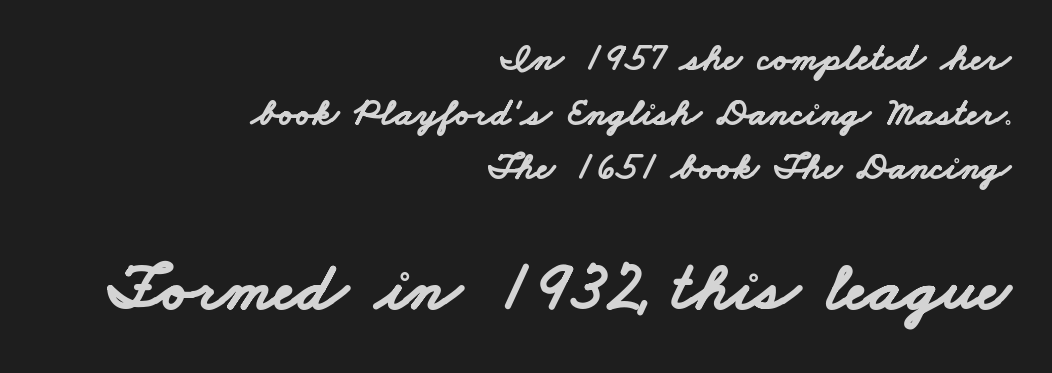
Evenly set lines give the paragraph a standard silhouette. The letters advance in unequal steps, a hallmark of proportional type. Bare-footed words on every line. The more generous point size was reserved for the lower chunk. The rendering anchors every line to the right-hand side. Short note: letters normally spaced.
